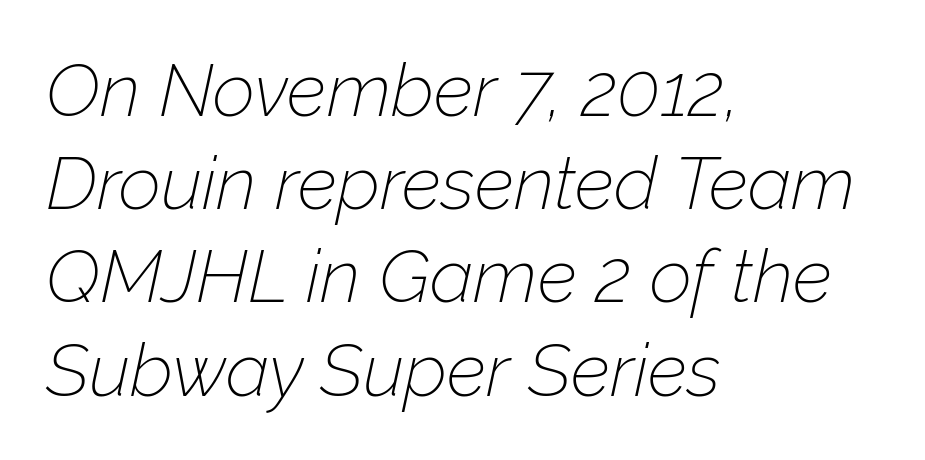
{"italic": "yes", "lean": "right", "slant_degrees": 12, "bold": "no", "weight": "thin", "width": "normal", "stroke_contrast": "low", "x_height": "medium", "monospaced": "no", "underline": "no", "align": "left", "line_spacing": "normal", "line_spacing_ratio": 1.26, "letter_spacing": "normal", "letter_spacing_em": 0.0, "glyph_px": 74}
